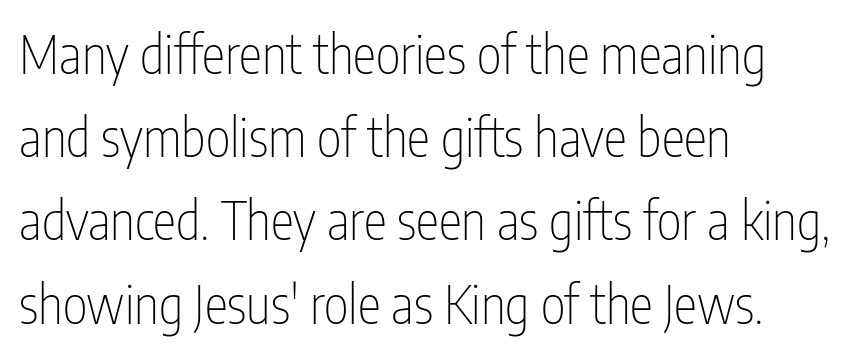
{"serif": "no", "italic": "no", "bold": "no", "weight": "thin", "width": "condensed", "stroke_contrast": "low", "x_height": "medium", "monospaced": "no", "underline": "no", "align": "left", "line_spacing": "normal", "line_spacing_ratio": 1.57, "letter_spacing": "normal", "letter_spacing_em": 0.0, "glyph_px": 53}
